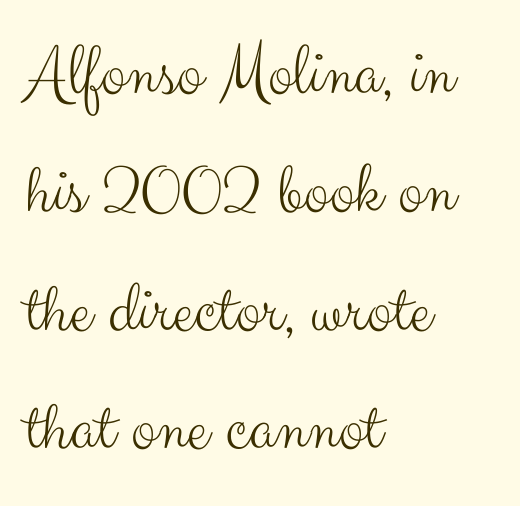
{"serif": "no", "bold": "no", "weight": "light", "width": "normal", "stroke_contrast": "medium", "x_height": "small", "monospaced": "no", "underline": "no", "align": "left", "line_spacing": "normal", "line_spacing_ratio": 1.58, "letter_spacing": "normal", "letter_spacing_em": 0.0, "glyph_px": 75}
